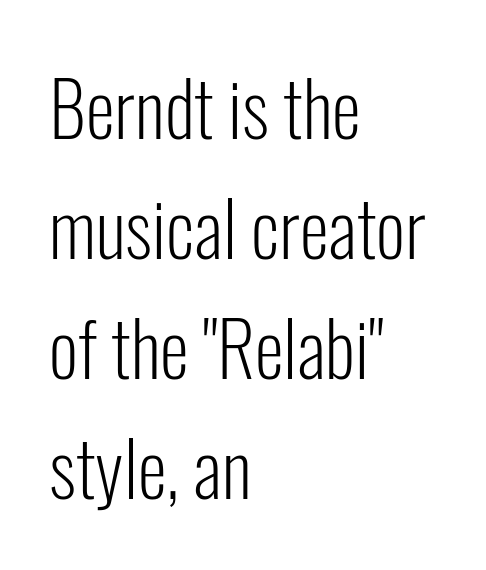
The image shows 75 px light, condensed sans-serif type, upright; set left-aligned, normal line spacing (1.6x), normal letter spacing, not underlined; low stroke contrast and a medium x-height.
